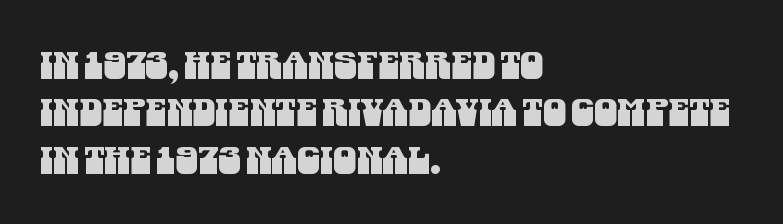
The image shows 37 px condensed sans-serif type; set left-aligned, normal line spacing (1.28x), normal letter spacing, not underlined; medium stroke contrast and a large x-height.
